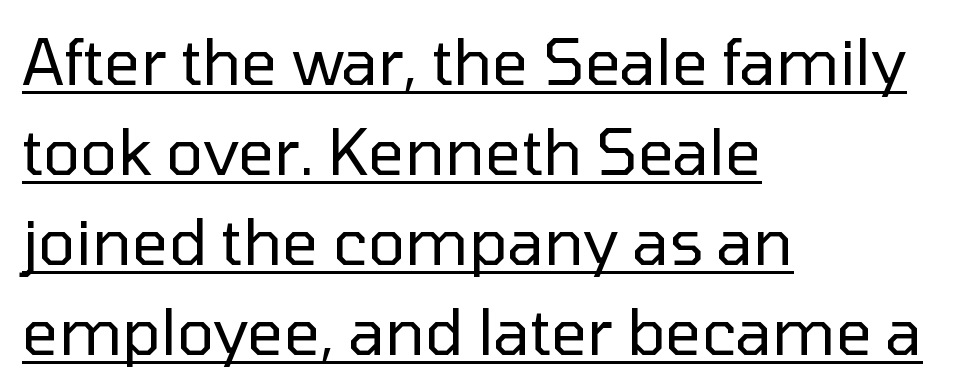
{"serif": "no", "italic": "no", "bold": "no", "weight": "regular", "width": "normal", "stroke_contrast": "low", "x_height": "medium", "monospaced": "no", "underline": "yes", "align": "left", "line_spacing": "normal", "line_spacing_ratio": 1.43, "letter_spacing": "normal", "letter_spacing_em": 0.0, "glyph_px": 63}
